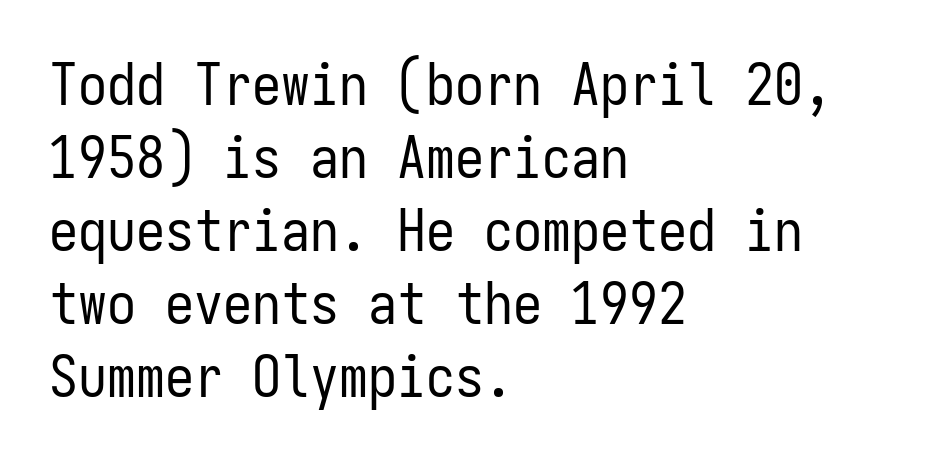
{"serif": "no", "italic": "no", "bold": "no", "weight": "regular", "width": "condensed", "stroke_contrast": "low", "x_height": "medium", "monospaced": "yes", "underline": "no", "align": "left", "line_spacing": "normal", "line_spacing_ratio": 1.26, "letter_spacing": "normal", "letter_spacing_em": 0.0, "glyph_px": 58}
